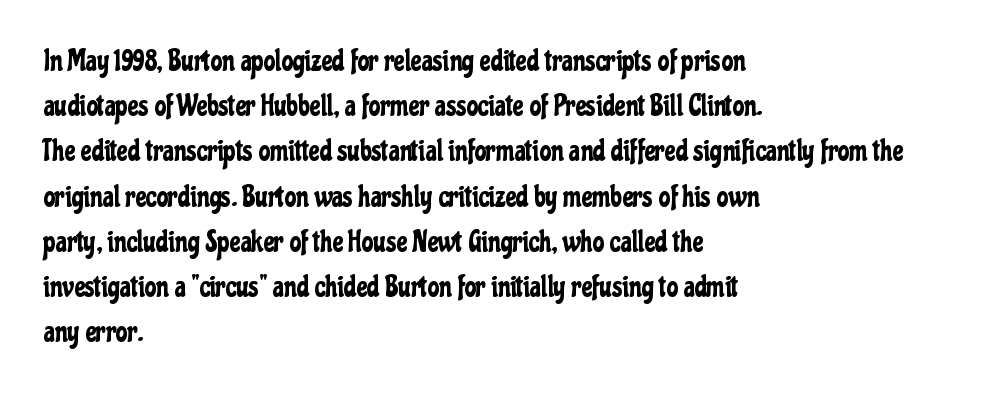
The image shows 29 px condensed sans-serif type, upright; set left-aligned, normal line spacing (1.56x), normal letter spacing, not underlined; low stroke contrast and a medium x-height.
